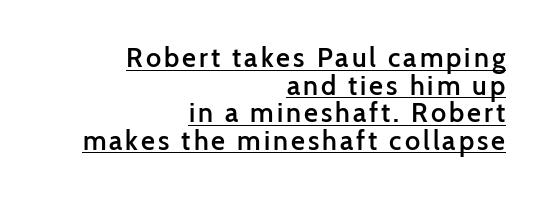
The image shows 27 px text type, upright; set right-aligned, tight line spacing (1.02x), underlined.
